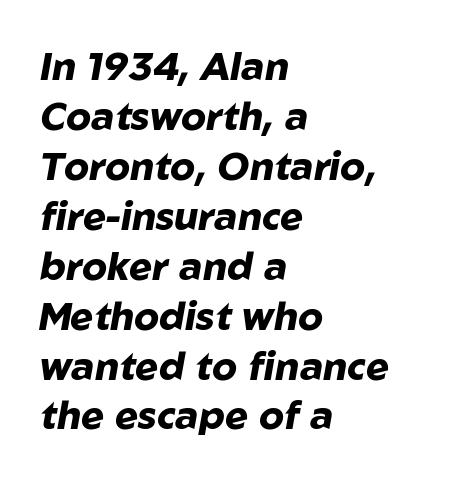
{"italic": "yes", "lean": "right", "slant_degrees": 10, "bold": "yes", "weight": "heavy", "width": "normal", "stroke_contrast": "low", "x_height": "medium", "monospaced": "no", "underline": "no", "align": "left", "line_spacing": "normal", "line_spacing_ratio": 1.28, "letter_spacing": "normal", "letter_spacing_em": 0.0, "glyph_px": 39}
